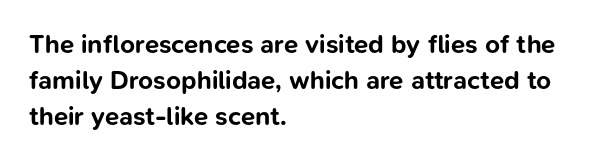
Clear beneath every line of the passage. The typography opts for an upright posture over an oblique one. Evenly set lines give the paragraph a standard silhouette. Standard letterfit; no display-style spreading of the glyphs. The compositor pushed each line to the left boundary.
